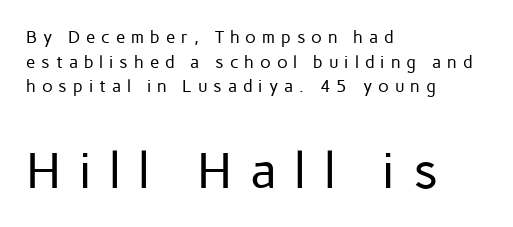
{"serif": "no", "italic": "no", "bold": "no", "weight": "regular", "width": "normal", "stroke_contrast": "low", "x_height": "medium", "monospaced": "no", "underline": "no", "align": "left", "line_spacing": "normal", "line_spacing_ratio": 1.45, "letter_spacing": "wide", "letter_spacing_em": 0.35, "larger_block": "second", "size_ratio": 2.94, "glyph_px": 50}
